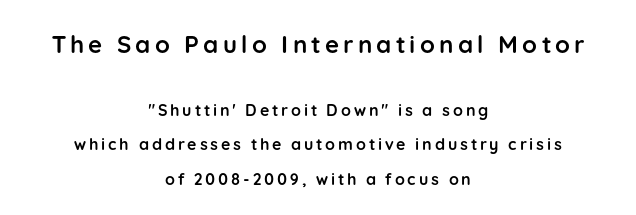
{"italic": "no", "bold": "yes", "underline": "no", "align": "center", "line_spacing": "loose", "line_spacing_ratio": 2.18, "larger_block": "first", "size_ratio": 1.5, "glyph_px": 24}
